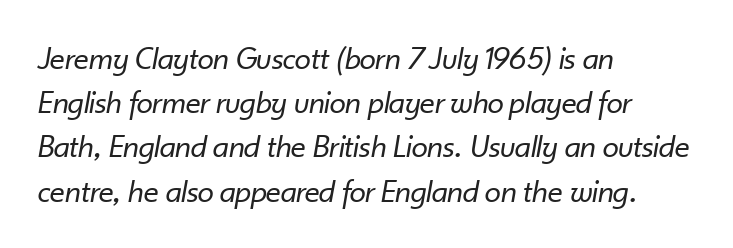
Q: Is the text bold? A: No.
Q: Is the text italic (slanted)? A: Yes, it leans right by about 10 degrees.
Q: Is the text underlined? A: No.
Q: How is the paragraph aligned? A: Left-aligned.
Q: Is the spacing between letters normal or unusually wide? A: Normal.
Q: Is the spacing between lines tight, normal or loose? A: Normal.
Q: Width (condensed, normal, or wide)? A: Normal.
Q: Stroke contrast? A: Low.
Q: x-height? A: Small.
Q: Monospaced? A: No.
